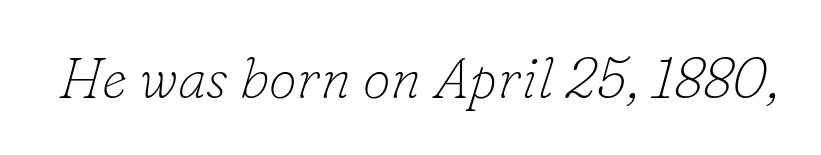
Q: Is the text bold? A: No.
Q: Is the text italic (slanted)? A: Yes, it leans right by about 16 degrees.
Q: Is the typeface a serif or a sans-serif typeface? A: Serif.
Q: Is the text underlined? A: No.
Q: Is the spacing between letters normal or unusually wide? A: Normal.
Q: Width (condensed, normal, or wide)? A: Normal.
Q: Stroke contrast? A: Low.
Q: x-height? A: Small.
Q: Monospaced? A: No.
